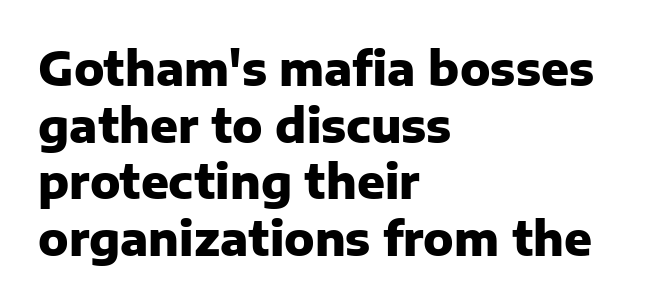
The image shows 46 px heavy sans-serif type, upright; set left-aligned, line spacing 1.23x, normal letter spacing, not underlined; low stroke contrast and a medium x-height.
